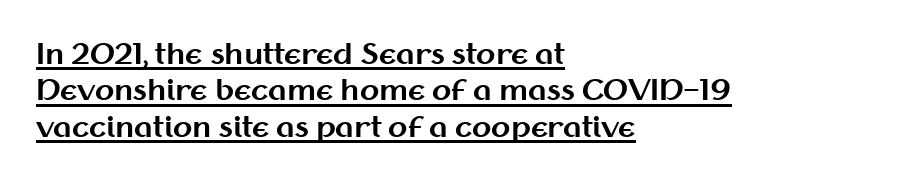
Stroke thickness is high; the sample reads as a true bold. The lines are quadded left. Is this a fixed-width face? No — the glyphs have proportional, varying widths. The type family on display is of the sans-serif kind. This is roman type, the default non-slanted kind.
